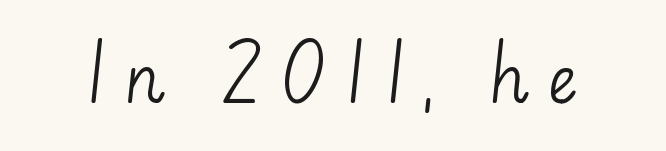
{"serif": "no", "bold": "no", "weight": "light", "width": "normal", "stroke_contrast": "low", "x_height": "small", "monospaced": "no", "underline": "no", "letter_spacing": "wide", "letter_spacing_em": 0.29, "glyph_px": 65}
